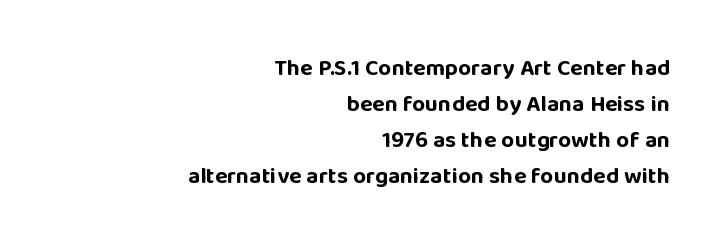
Compared with an ordinary text face, these strokes are far heavier — a full bold. Italic? Not at all — the glyphs are vertical. The ragged edge is on the left, which tells us the setting is flush right. Unmarked baselines from the first word to the last. The gaps between neighbouring characters are ordinary and unremarkable.
